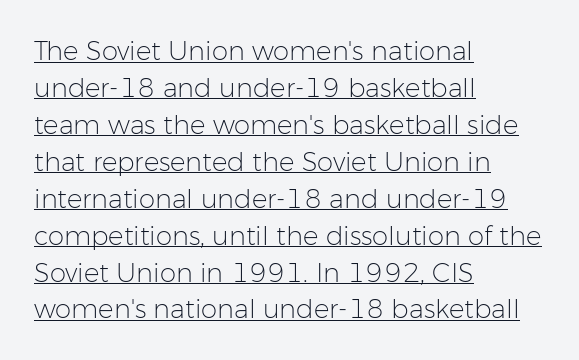
These lines were composed using upright roman letters. Check the space under the baseline: a stroke is drawn there. The line texture is even and compact thanks to regular tracking. In terms of leading, this rendering sits right in the middle. A classic flush-left, rag-right setting is used for this passage. These glyphs show unthickened strokes, regular width or finer.
